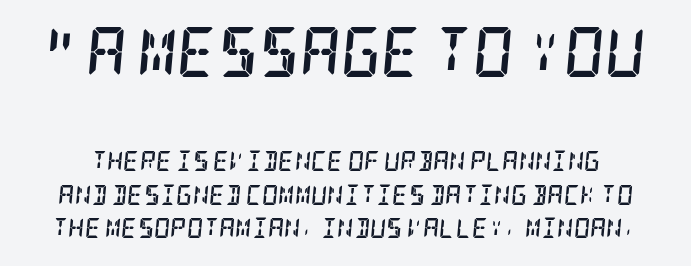
Words appear dense and cohesive because spacing is normal. The sample has been set heavy, in full bold. Students, observe: this is what conventionally led text looks like. Two sizes are in play, and the larger belongs to the first block. Slant detected: the letters are inclined. Are there feet on the stems? There are — it's a serif.
